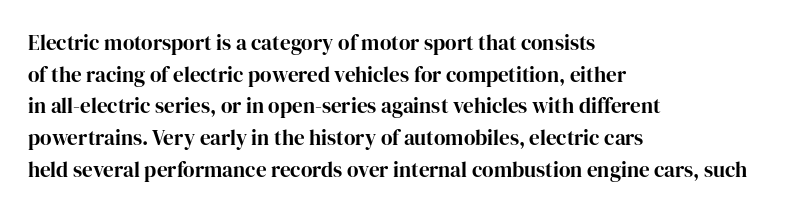
The image shows 21 px bold type, upright; set left-aligned, normal line spacing (1.51x), normal letter spacing, not underlined.
